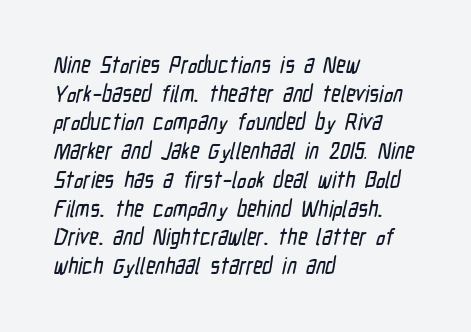
Q: Is the text underlined? A: No.
Q: How is the paragraph aligned? A: Left-aligned.
Q: Is the spacing between letters normal or unusually wide? A: Normal.
Q: Is the spacing between lines tight, normal or loose? A: Normal.
